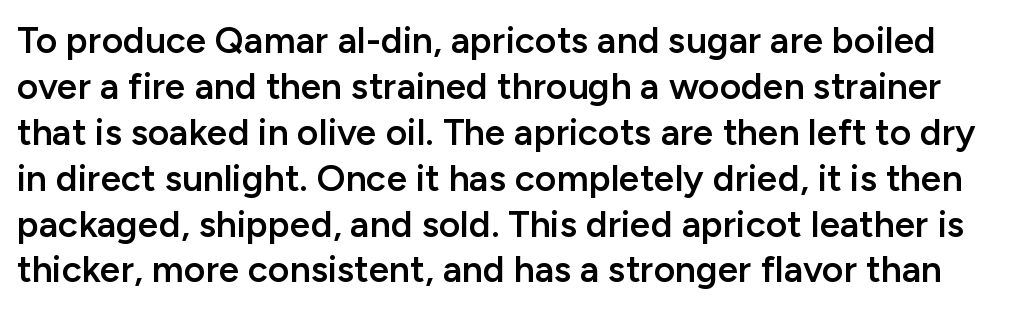
The image shows 37 px semibold sans-serif type, upright; set line spacing 1.24x, normal letter spacing, not underlined; low stroke contrast and a medium x-height.
